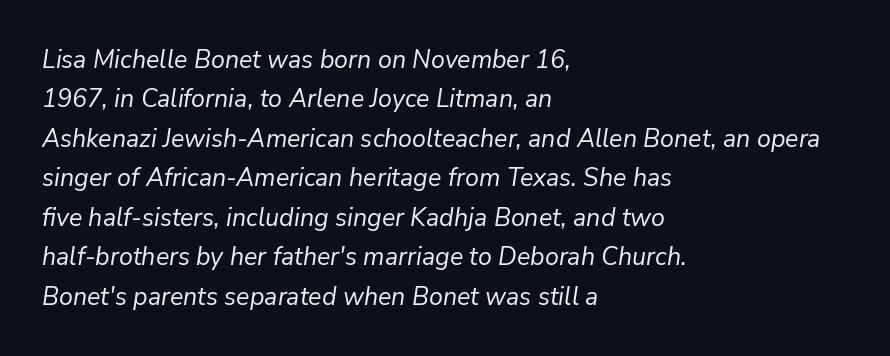
Q: Is the text bold? A: No.
Q: Is the text italic (slanted)? A: Yes, it leans right by about 9 degrees.
Q: Is the text underlined? A: No.
Q: How is the paragraph aligned? A: Left-aligned.
Q: Is the spacing between letters normal or unusually wide? A: Normal.
Q: Is the spacing between lines tight, normal or loose? A: Normal.
